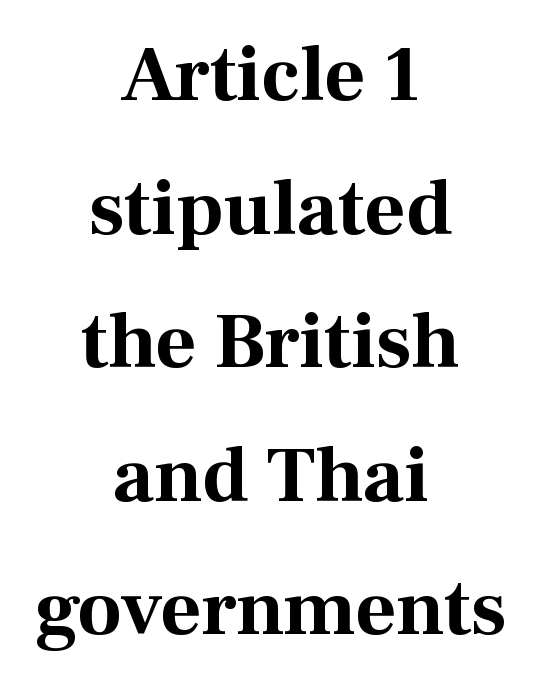
Q: Is the text bold? A: Yes.
Q: Is the text italic (slanted)? A: No, it is upright.
Q: Is the typeface a serif or a sans-serif typeface? A: Serif.
Q: Is the text underlined? A: No.
Q: How is the paragraph aligned? A: Centered.
Q: Is the spacing between letters normal or unusually wide? A: Normal.
Q: Is the spacing between lines tight, normal or loose? A: Normal.
Q: Width (condensed, normal, or wide)? A: Normal.
Q: Stroke contrast? A: Medium.
Q: x-height? A: Medium.
Q: Monospaced? A: No.
